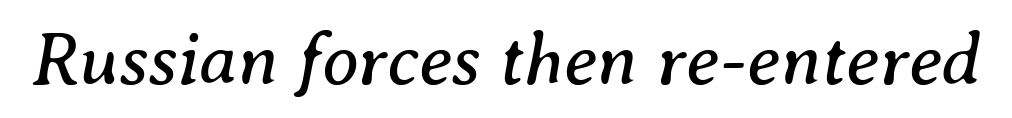
Q: Is the text bold? A: No.
Q: Is the text italic (slanted)? A: Yes, it leans right by about 8 degrees.
Q: Is the typeface a serif or a sans-serif typeface? A: Serif.
Q: Is the text underlined? A: No.
Q: Is the spacing between letters normal or unusually wide? A: Normal.
Q: Width (condensed, normal, or wide)? A: Normal.
Q: Stroke contrast? A: Medium.
Q: x-height? A: Medium.
Q: Monospaced? A: No.
